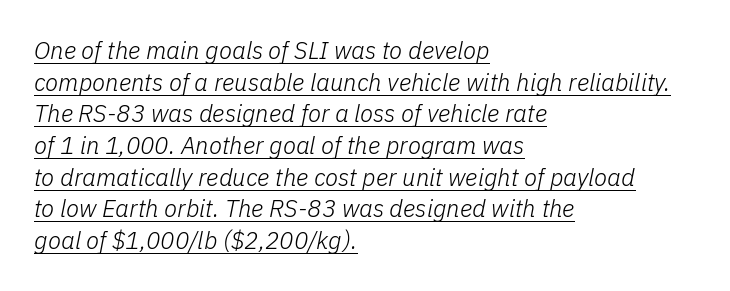
The image shows 24 px text type, italic (leaning right); set left-aligned, normal line spacing (1.32x), normal letter spacing, underlined.
